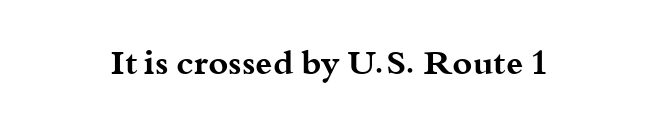
{"serif": "yes", "italic": "no", "bold": "yes", "weight": "bold", "width": "wide", "stroke_contrast": "medium", "x_height": "small", "monospaced": "no", "underline": "no", "letter_spacing": "normal", "letter_spacing_em": 0.0, "glyph_px": 34}
